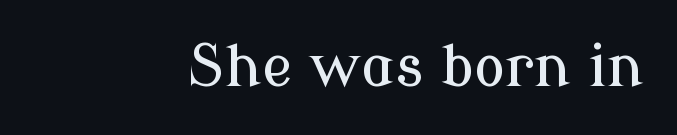
Spacing verdict: proportional, widths tailored to each character. A student would call this right alignment; a typographer would say flush right, rag left. You could call the tracking neutral — neither tight nor loose. The passage shown is not underscored anywhere. The specimen reads as upright at a glance. Yep, those are serifs on the letters.
